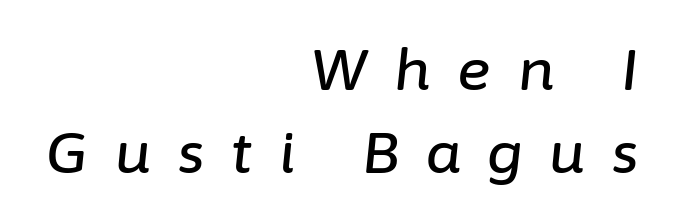
{"italic": "yes", "lean": "right", "slant_degrees": 6, "width": "normal", "stroke_contrast": "low", "x_height": "medium", "monospaced": "no", "underline": "no", "align": "right", "line_spacing": "normal", "line_spacing_ratio": 1.45, "letter_spacing": "wide", "letter_spacing_em": 0.47, "glyph_px": 57}
